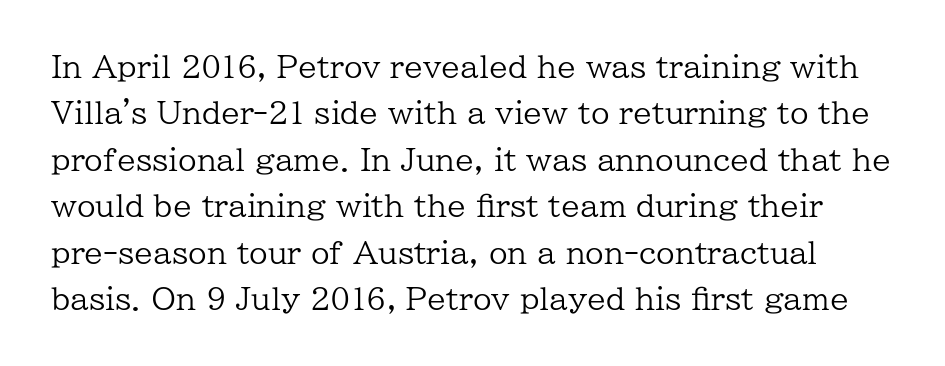
{"serif": "yes", "italic": "no", "bold": "no", "weight": "regular", "width": "normal", "stroke_contrast": "low", "x_height": "medium", "monospaced": "no", "underline": "no", "line_spacing": "normal", "line_spacing_ratio": 1.55, "letter_spacing": "normal", "letter_spacing_em": 0.0, "glyph_px": 30}
